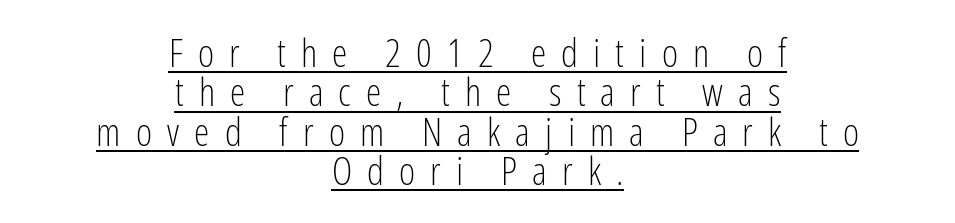
The image shows 39 px light, condensed sans-serif type, upright; set centered, tight line spacing (1.01x), unusually wide letter spacing (+0.39 em), underlined; low stroke contrast and a medium x-height.
